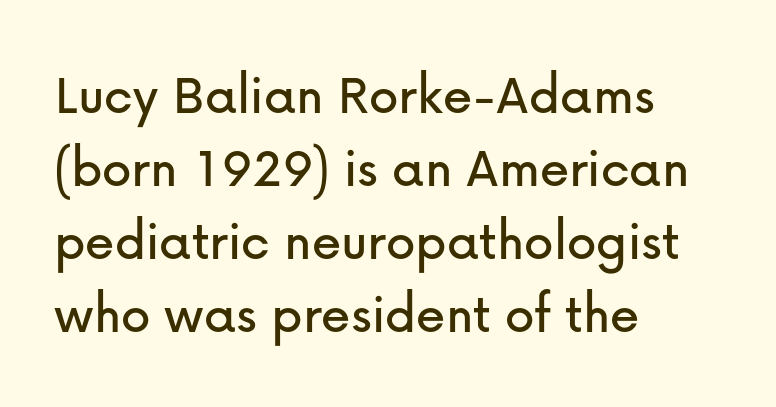
{"serif": "no", "italic": "no", "width": "normal", "stroke_contrast": "low", "x_height": "medium", "monospaced": "no", "underline": "no", "align": "left", "line_spacing_ratio": 1.24, "letter_spacing": "normal", "letter_spacing_em": 0.0, "glyph_px": 59}
